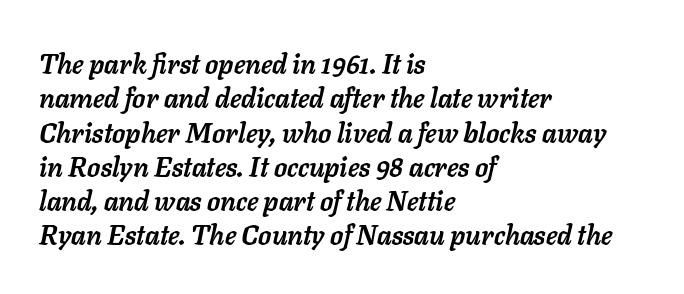
{"italic": "yes", "lean": "right", "slant_degrees": 11, "bold": "yes", "underline": "no", "align": "left", "line_spacing": "normal", "line_spacing_ratio": 1.27, "letter_spacing": "normal", "letter_spacing_em": 0.0, "glyph_px": 27}
